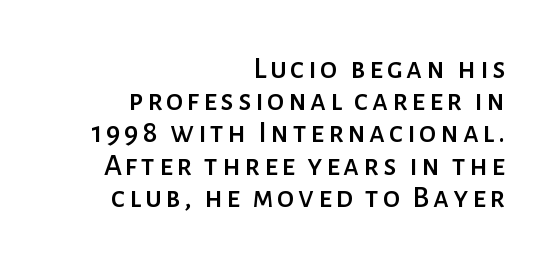
The image shows 31 px sans-serif type, upright; set right-aligned, tight line spacing (1.04x), not underlined; low stroke contrast and a medium x-height.
